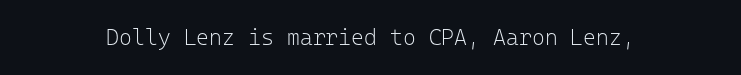
Q: Is the text bold? A: No.
Q: Is the text italic (slanted)? A: No, it is upright.
Q: Is the text underlined? A: No.
Q: Is the spacing between letters normal or unusually wide? A: Normal.
